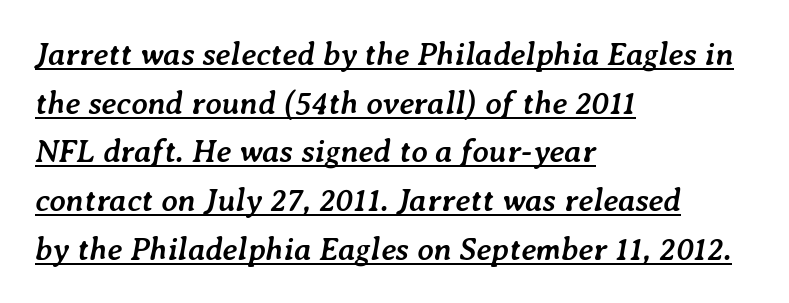
The characters look thick and weighty, a clear bold. Summary of vertical rhythm: regular, with standard interline spacing. The typesetter chose a ragged-right arrangement here. A typesetter would call this proportional, since set widths differ per character.
